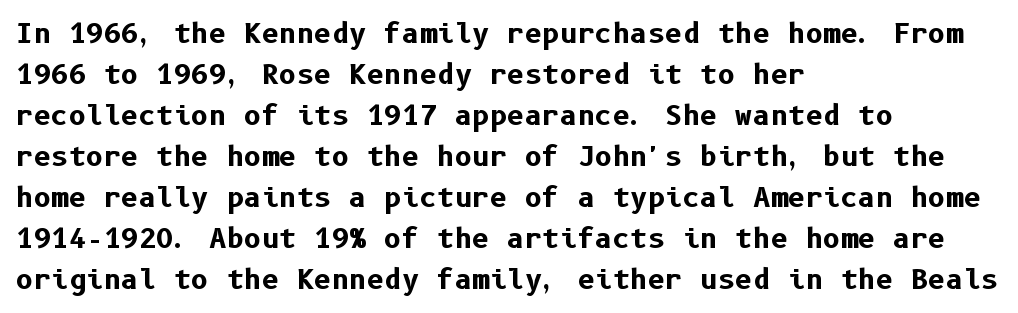
The image shows 27 px bold type, upright; set left-aligned, normal line spacing (1.52x), normal letter spacing, not underlined.
